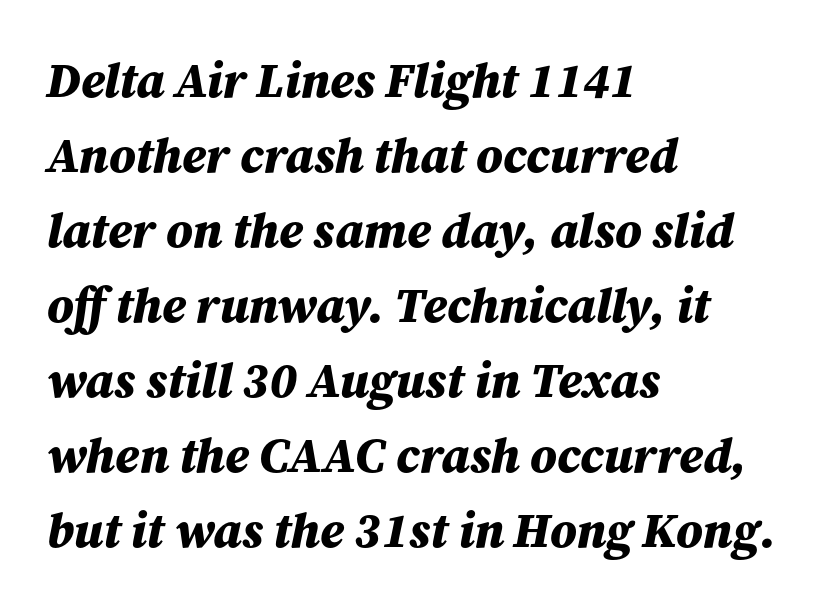
Q: Is the text bold? A: Yes.
Q: Is the text italic (slanted)? A: Yes, it leans right by about 12 degrees.
Q: Is the text underlined? A: No.
Q: How is the paragraph aligned? A: Left-aligned.
Q: Is the spacing between letters normal or unusually wide? A: Normal.
Q: Is the spacing between lines tight, normal or loose? A: Normal.
Q: Width (condensed, normal, or wide)? A: Normal.
Q: Stroke contrast? A: Medium.
Q: x-height? A: Medium.
Q: Monospaced? A: No.
